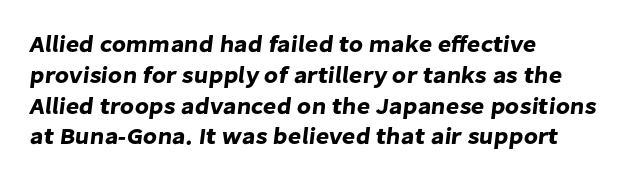
The image shows 23 px text type; set left-aligned, normal line spacing (1.34x), normal letter spacing, not underlined.
